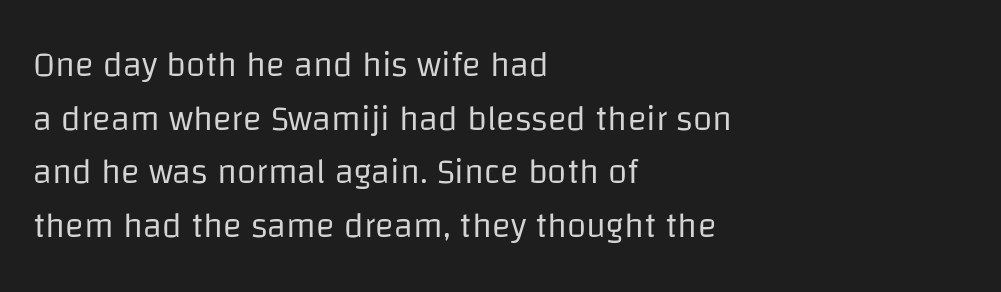
Q: Is the text bold? A: No.
Q: Is the text italic (slanted)? A: No, it is upright.
Q: Is the typeface a serif or a sans-serif typeface? A: Sans-serif.
Q: Is the text underlined? A: No.
Q: How is the paragraph aligned? A: Left-aligned.
Q: Is the spacing between letters normal or unusually wide? A: Normal.
Q: Is the spacing between lines tight, normal or loose? A: Normal.
Q: Width (condensed, normal, or wide)? A: Normal.
Q: Stroke contrast? A: Low.
Q: x-height? A: Large.
Q: Monospaced? A: No.
